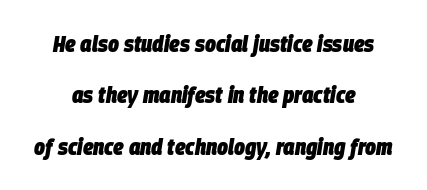
The image shows 23 px bold type, italic (leaning right); set centered, loose line spacing (2.23x), normal letter spacing, not underlined.
